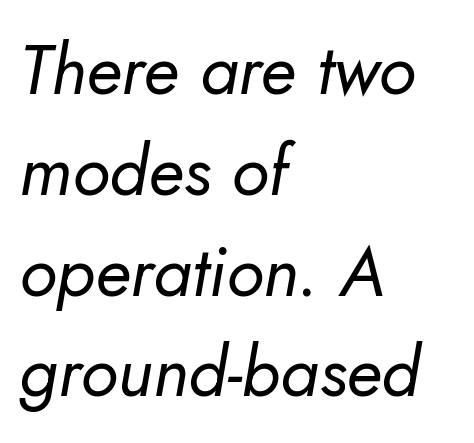
{"italic": "yes", "lean": "right", "slant_degrees": 5, "bold": "no", "weight": "regular", "width": "normal", "stroke_contrast": "low", "x_height": "small", "monospaced": "no", "underline": "no", "align": "left", "line_spacing": "normal", "line_spacing_ratio": 1.44, "letter_spacing": "normal", "letter_spacing_em": 0.0, "glyph_px": 70}
